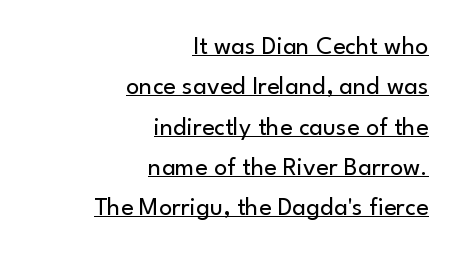
Q: Is the text bold? A: No.
Q: Is the text italic (slanted)? A: No, it is upright.
Q: Is the text underlined? A: Yes.
Q: How is the paragraph aligned? A: Right-aligned.
Q: Is the spacing between letters normal or unusually wide? A: Normal.
Q: Is the spacing between lines tight, normal or loose? A: Normal.
